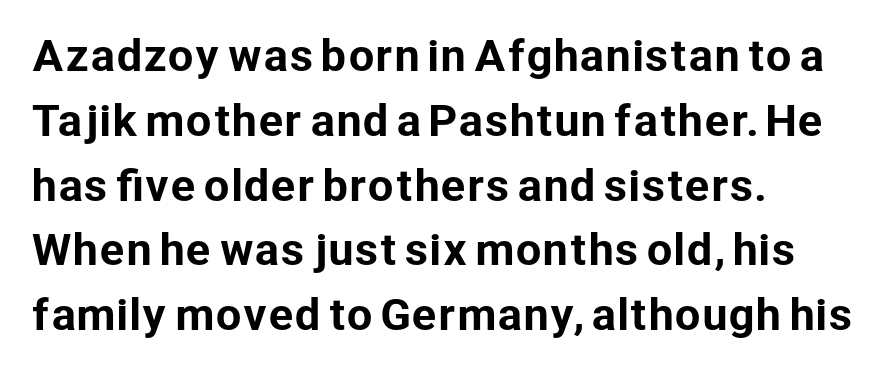
Visually the block forms a straight wall on the left and a jagged coastline on the right. Font category for this specimen: sans-serif. Unmarked baselines from the first word to the last. Notice how the stems are strictly vertical — no italics here. Looks like regular typesetting: each glyph gets only the width it needs. Between one letter and the next there's only the usual sliver of space.
